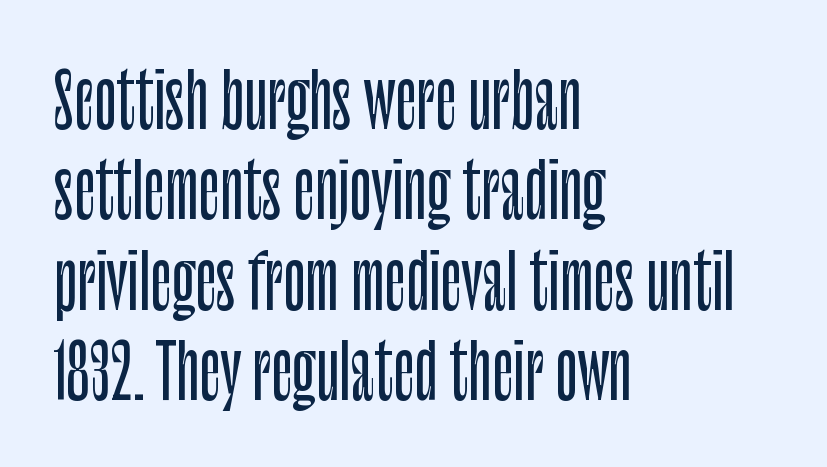
{"serif": "no", "italic": "no", "width": "condensed", "stroke_contrast": "low", "x_height": "large", "monospaced": "no", "underline": "no", "align": "left", "line_spacing_ratio": 1.22, "letter_spacing": "normal", "letter_spacing_em": 0.0, "glyph_px": 74}
